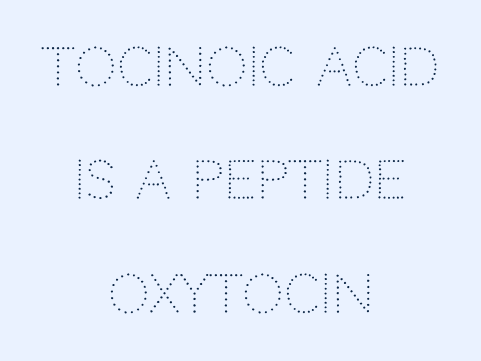
The letterforms sit at book weight or below. Each new line begins a long way beneath the previous one. The letters stand straight up with perfectly vertical stems. This sample uses plain, unmodified letter spacing. The letters carry no serifs — their stems end cleanly without finishing strokes.
